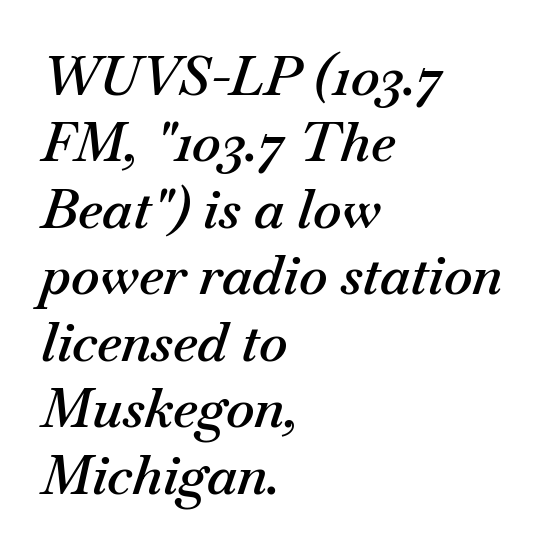
What weight is shown? A semibold, between regular and bold. In terms of posture, this sample is oblique. Visually the block forms a straight wall on the left and a jagged coastline on the right. Unmarked baselines from the first word to the last. The letters advance in unequal steps, a hallmark of proportional type. There is no visible air inserted between adjacent glyphs.
